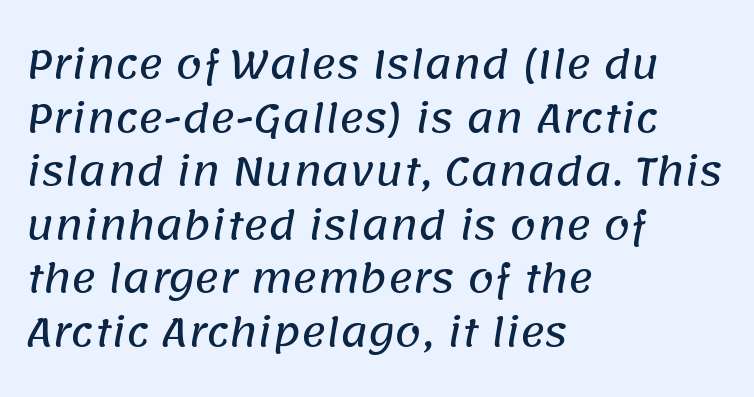
{"serif": "no", "width": "normal", "stroke_contrast": "low", "x_height": "large", "monospaced": "no", "underline": "no", "align": "left", "line_spacing": "normal", "line_spacing_ratio": 1.41, "letter_spacing": "normal", "letter_spacing_em": 0.0, "glyph_px": 38}
